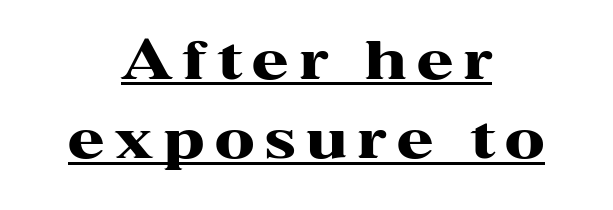
{"serif": "yes", "italic": "no", "bold": "yes", "weight": "heavy", "width": "wide", "stroke_contrast": "high", "x_height": "medium", "monospaced": "no", "underline": "yes", "align": "center", "line_spacing": "normal", "line_spacing_ratio": 1.5, "letter_spacing": "wide", "letter_spacing_em": 0.2, "glyph_px": 53}
